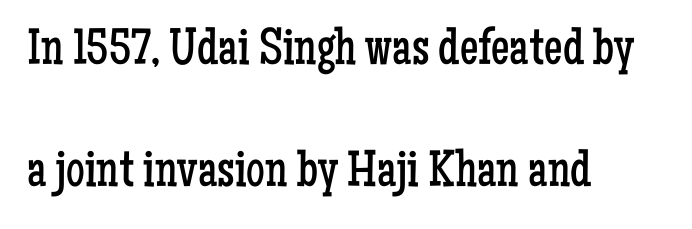
Q: Is the text bold? A: No.
Q: Is the text italic (slanted)? A: No, it is upright.
Q: Is the typeface a serif or a sans-serif typeface? A: Serif.
Q: Is the text underlined? A: No.
Q: How is the paragraph aligned? A: Left-aligned.
Q: Is the spacing between letters normal or unusually wide? A: Normal.
Q: Is the spacing between lines tight, normal or loose? A: Loose.
Q: Width (condensed, normal, or wide)? A: Condensed.
Q: Stroke contrast? A: Low.
Q: x-height? A: Medium.
Q: Monospaced? A: No.
